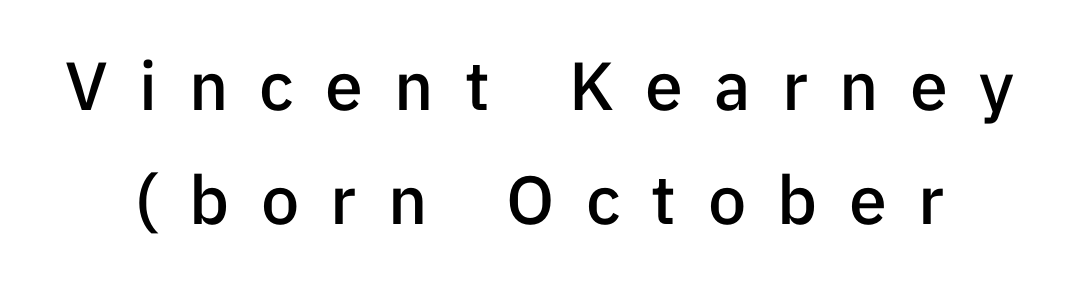
Honestly, there is no underline to notice here at all. Do the characters align in a grid? No, the font is proportional. The typography opts for an upright posture over an oblique one. Firm but not heavy-handed strokes: this text is semibold. Baseline-to-baseline distance is the conventional proportion of letter height. Unlike a traditional serif, this face leaves its strokes unadorned.
